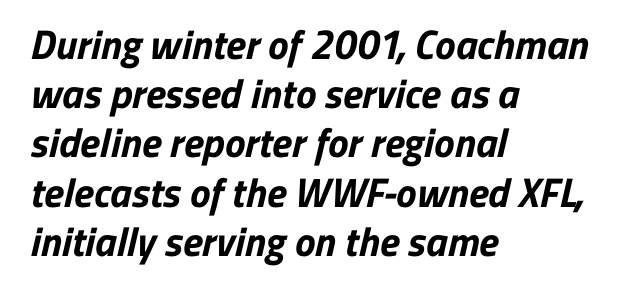
Q: Is the text bold? A: Yes.
Q: Is the typeface a serif or a sans-serif typeface? A: Sans-serif.
Q: Is the text underlined? A: No.
Q: How is the paragraph aligned? A: Left-aligned.
Q: Is the spacing between letters normal or unusually wide? A: Normal.
Q: Width (condensed, normal, or wide)? A: Normal.
Q: Stroke contrast? A: Low.
Q: x-height? A: Medium.
Q: Monospaced? A: No.
